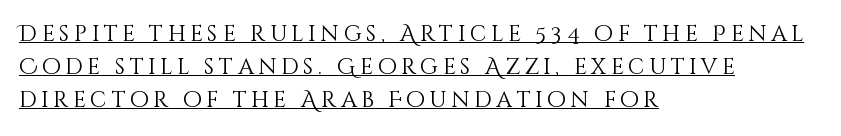
{"italic": "no", "bold": "no", "underline": "yes", "align": "left", "line_spacing": "normal", "line_spacing_ratio": 1.51, "letter_spacing": "wide", "letter_spacing_em": 0.21, "glyph_px": 22}
